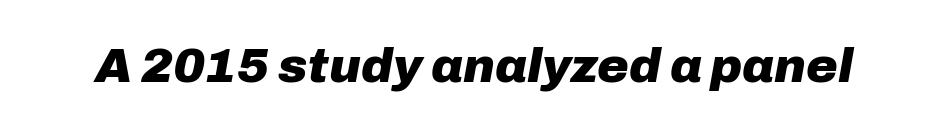
Q: Is the text bold? A: Yes.
Q: Is the text italic (slanted)? A: Yes, it leans right by about 10 degrees.
Q: Is the text underlined? A: No.
Q: Is the spacing between letters normal or unusually wide? A: Normal.
Q: Width (condensed, normal, or wide)? A: Normal.
Q: Stroke contrast? A: Low.
Q: x-height? A: Medium.
Q: Monospaced? A: No.
